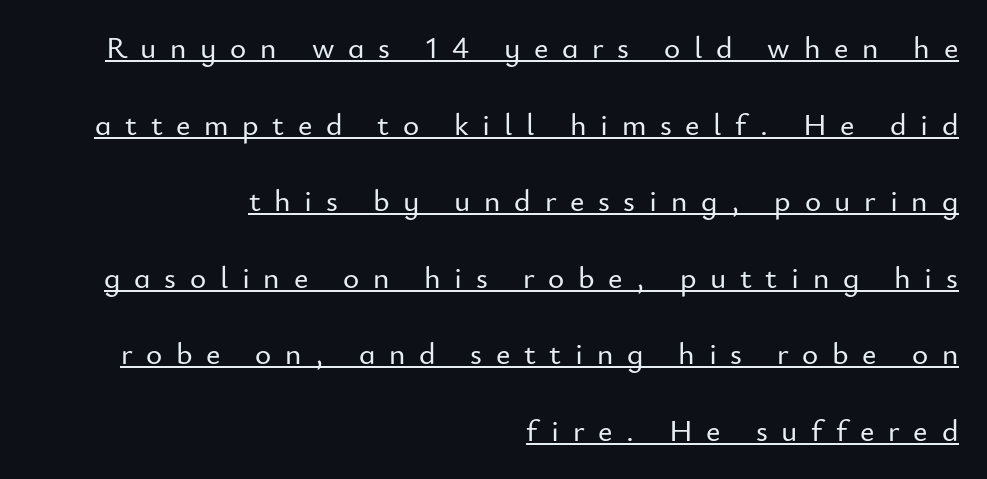
The image shows 31 px sans-serif type, upright; set right-aligned, loose line spacing (2.47x), unusually wide letter spacing (+0.44 em), underlined; low stroke contrast and a small x-height.
